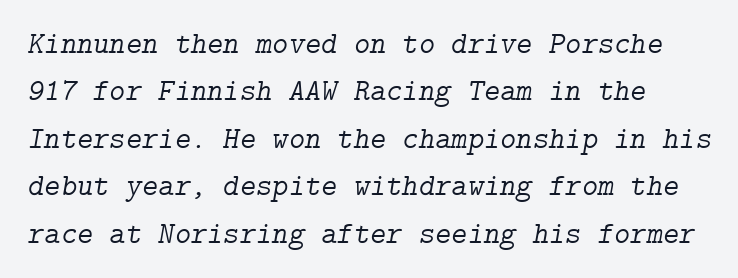
The image shows 31 px light serif type, italic (leaning right); set normal line spacing (1.53x), normal letter spacing, not underlined; low stroke contrast and a medium x-height.
